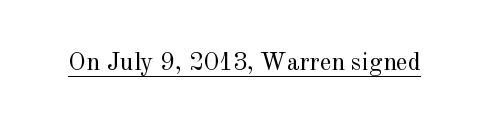
The letterforms sit at book weight or below. Posture: upright roman. Here the glyphs are tracked normally, forming tight word shapes. The words here are underlined.
